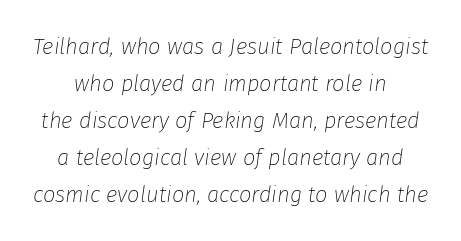
{"italic": "yes", "lean": "right", "slant_degrees": 8, "bold": "no", "underline": "no", "align": "center", "line_spacing": "normal", "line_spacing_ratio": 1.68, "letter_spacing": "normal", "letter_spacing_em": 0.0, "glyph_px": 22}
